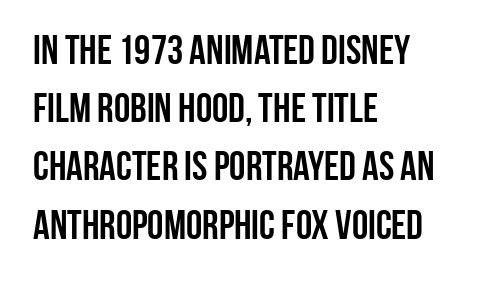
{"serif": "no", "italic": "no", "bold": "yes", "weight": "semibold", "width": "condensed", "stroke_contrast": "low", "x_height": "large", "monospaced": "no", "underline": "no", "align": "left", "line_spacing": "normal", "line_spacing_ratio": 1.42, "letter_spacing": "normal", "letter_spacing_em": 0.0, "glyph_px": 41}
